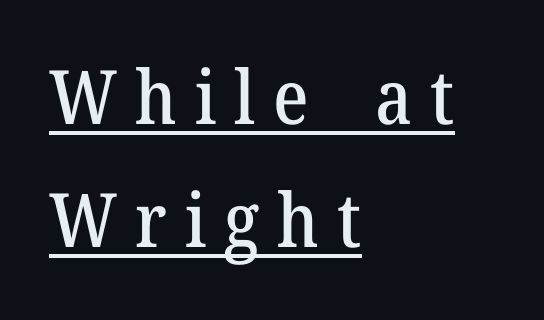
The image shows 75 px serif type, upright; set left-aligned, normal line spacing (1.64x), unusually wide letter spacing (+0.24 em), underlined; medium stroke contrast and a medium x-height.
